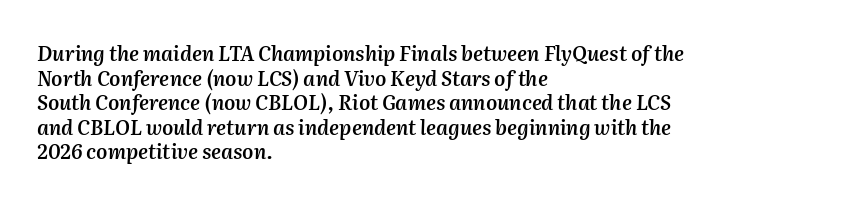
{"italic": "yes", "lean": "right", "slant_degrees": 2, "bold": "semi", "underline": "no", "align": "left", "line_spacing_ratio": 1.23, "letter_spacing": "normal", "letter_spacing_em": 0.0, "glyph_px": 20}
